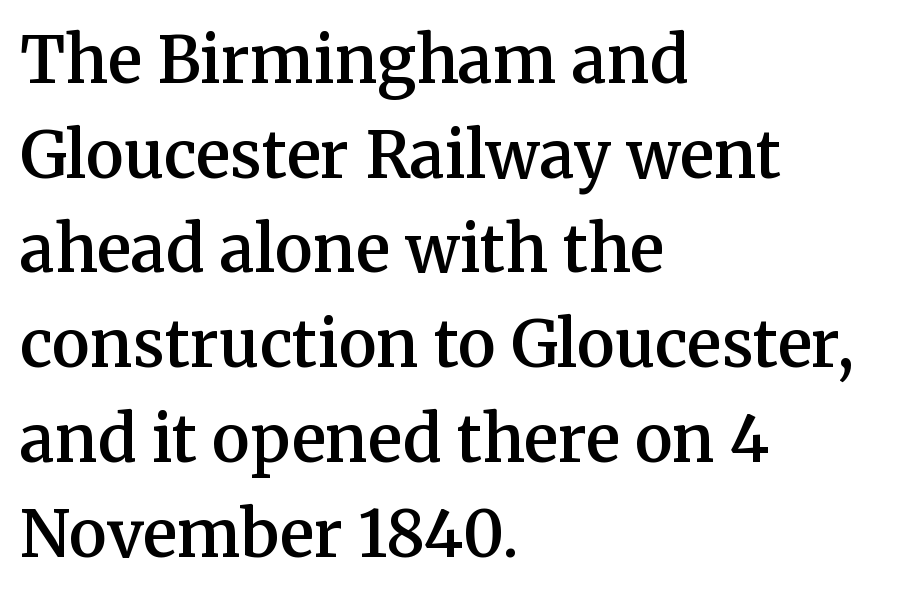
Which margin do the lines hug? The left one — the right edge is uneven. This sample has the flowing, uneven cadence of proportional lettering. What weight is shown? A semibold, between regular and bold. Tracking value appears to be zero — textbook default spacing. A clean baseline with only descenders dipping below it. The face used here is seriffed, in the tradition of book romans.
